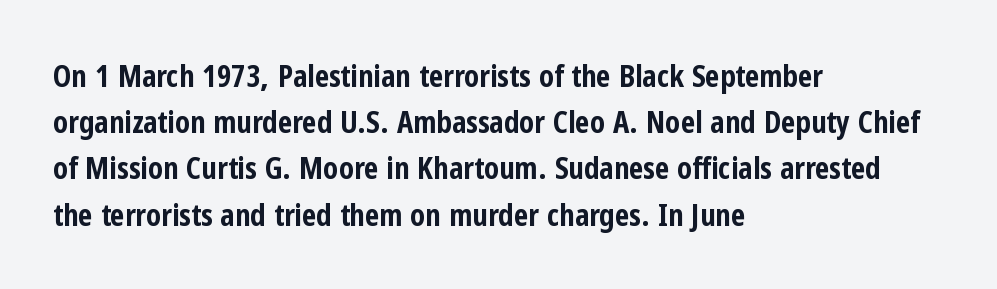
The typesetting leans heavy: a genuine bold. Left-aligned paragraph, ragged on the right. Do the letters lean? They stand straight. The rendering uses natural spacing where letterforms have individual widths.
